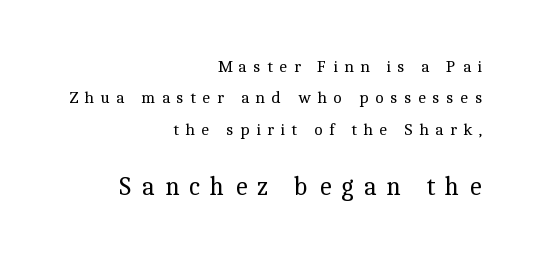
{"italic": "no", "bold": "no", "underline": "no", "align": "right", "line_spacing_ratio": 1.84, "letter_spacing": "wide", "letter_spacing_em": 0.38, "larger_block": "second", "size_ratio": 1.53, "glyph_px": 26}
